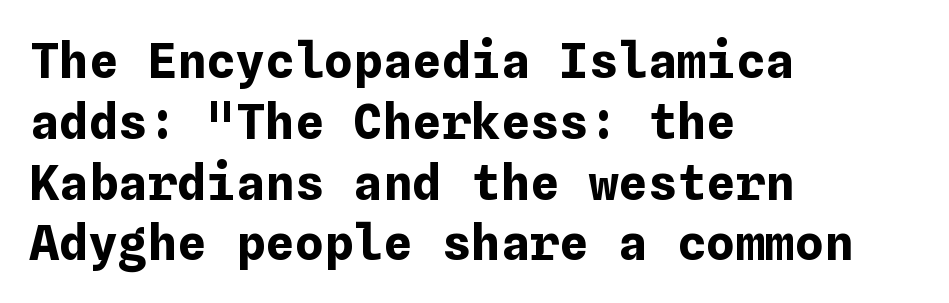
The image shows 49 px bold type, upright; set left-aligned, line spacing 1.24x, normal letter spacing, not underlined; low stroke contrast and a medium x-height.
